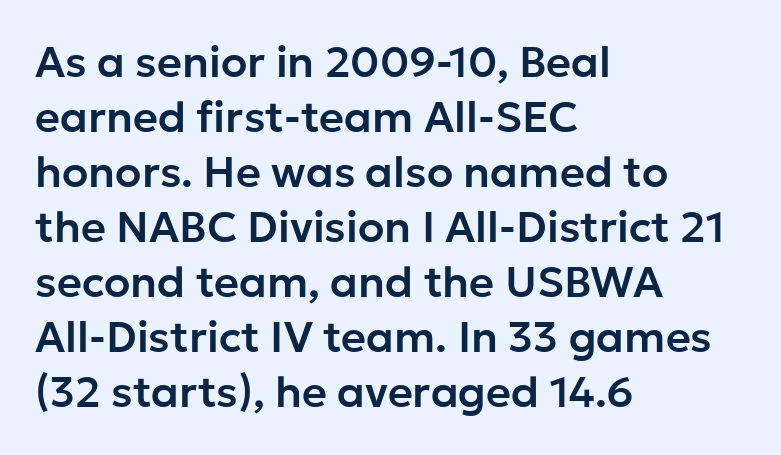
Posture: upright roman. Leftover space on each line is placed entirely after the last word. The rendering uses natural spacing where letterforms have individual widths. No extra tracking has been applied to these lines.
